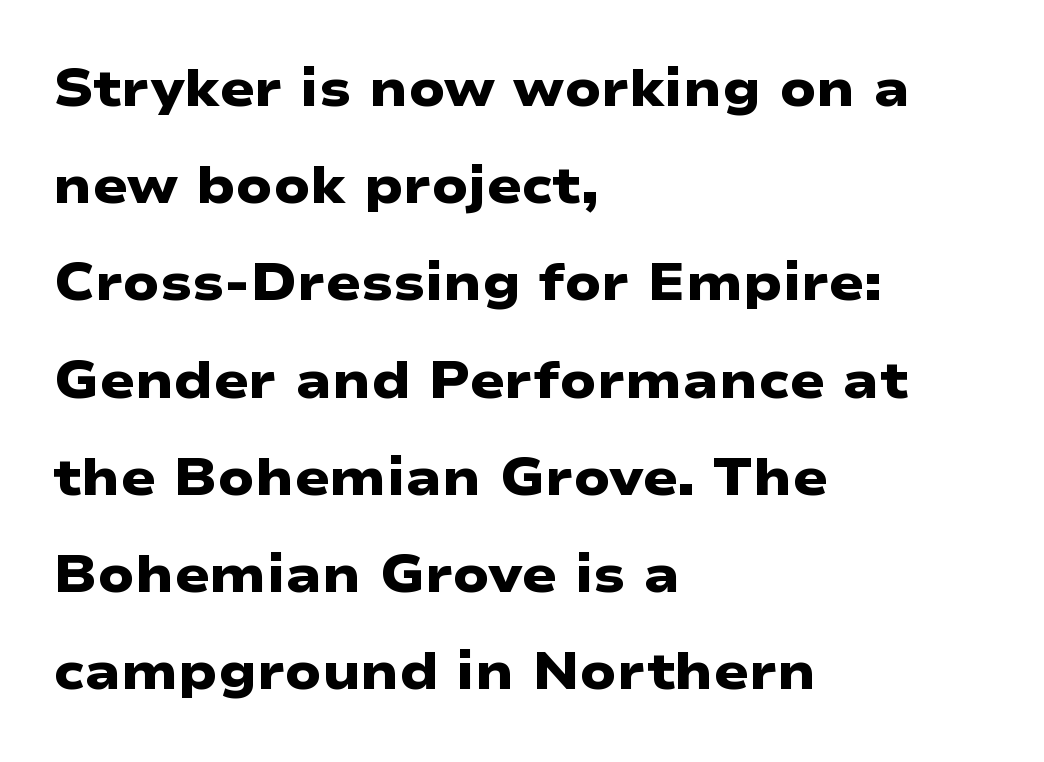
Descender tails drop into unmarked territory. The type is set solid horizontally, with unmodified tracking. The lines are quadded left. Each letter's strokes conclude bluntly, with no projecting serifs. Each letter keeps its own natural width here, so spacing adapts to shape. Each glyph is drawn with heavy, bold strokes.
